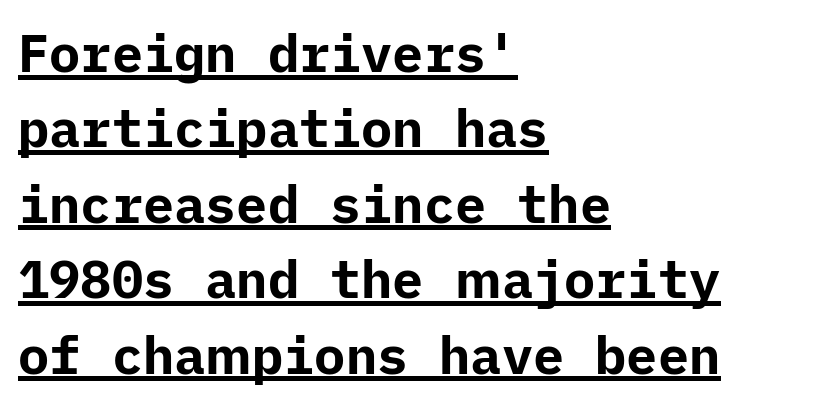
Posture: vertical. Notice how descenders clear the ascenders below comfortably — that's standard leading. Bold? Absolutely — the strokes are thick and heavy. Nope, no serifs anywhere on these letters. Nothing unusual about the tracking: characters are spaced as the font intends. Every row of glyphs begins at an identical x-position on the left.
